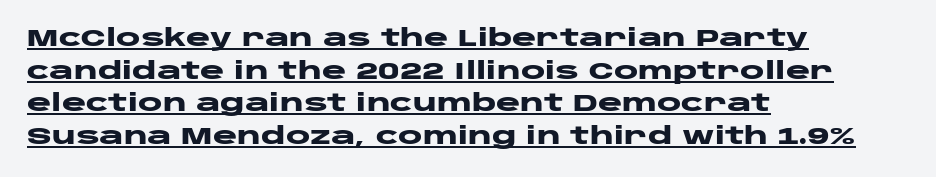
The image shows 23 px bold type, upright; set left-aligned, normal line spacing (1.42x), normal letter spacing, underlined.
